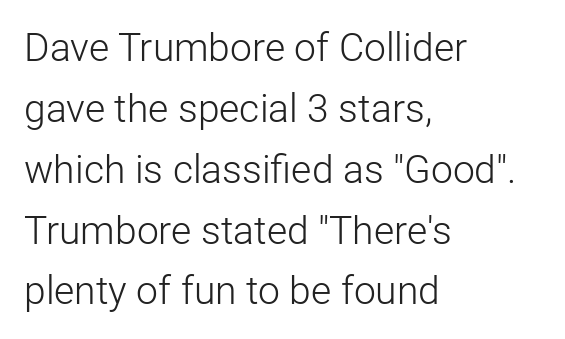
The image shows 39 px light sans-serif type, upright; set left-aligned, normal line spacing (1.56x), normal letter spacing, not underlined; low stroke contrast and a medium x-height.
